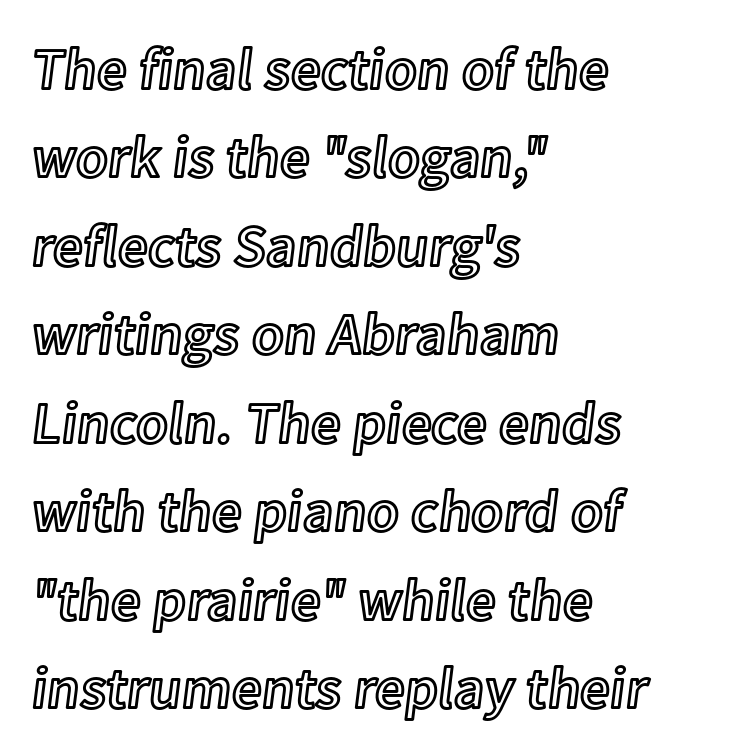
Q: Is the text italic (slanted)? A: Yes.
Q: Is the text underlined? A: No.
Q: How is the paragraph aligned? A: Left-aligned.
Q: Is the spacing between letters normal or unusually wide? A: Normal.
Q: Is the spacing between lines tight, normal or loose? A: Normal.
Q: Width (condensed, normal, or wide)? A: Normal.
Q: x-height? A: Medium.
Q: Monospaced? A: No.
